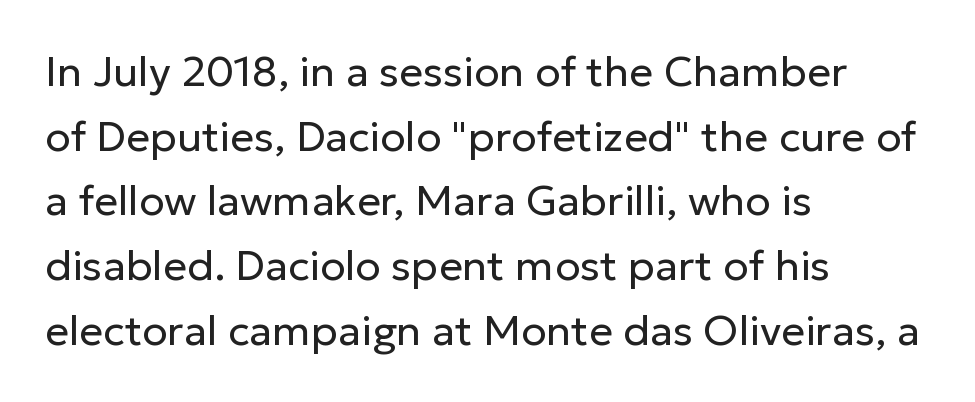
The image shows 42 px regular-weight sans-serif type, upright; set left-aligned, normal line spacing (1.54x), normal letter spacing, not underlined; low stroke contrast and a medium x-height.
